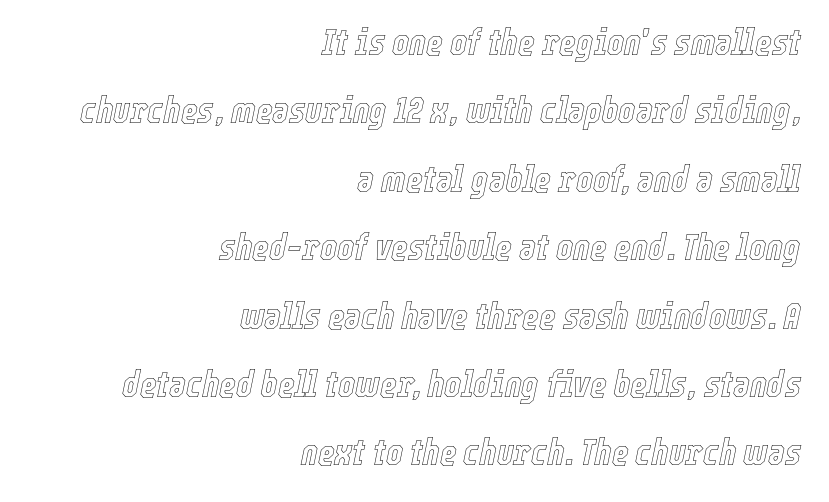
These lines stack with their right ends in a neat column. Slanted lettering throughout. This sample has the flowing, uneven cadence of proportional lettering. The type is set solid horizontally, with unmodified tracking.
